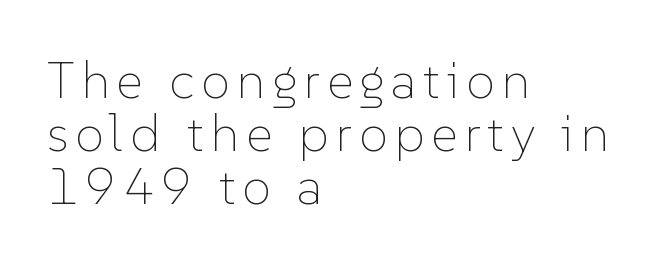
Q: Is the text bold? A: No.
Q: Is the text italic (slanted)? A: No, it is upright.
Q: Is the text underlined? A: No.
Q: How is the paragraph aligned? A: Left-aligned.
Q: Is the spacing between lines tight, normal or loose? A: Tight.
Q: Width (condensed, normal, or wide)? A: Normal.
Q: Stroke contrast? A: Low.
Q: x-height? A: Medium.
Q: Monospaced? A: No.
